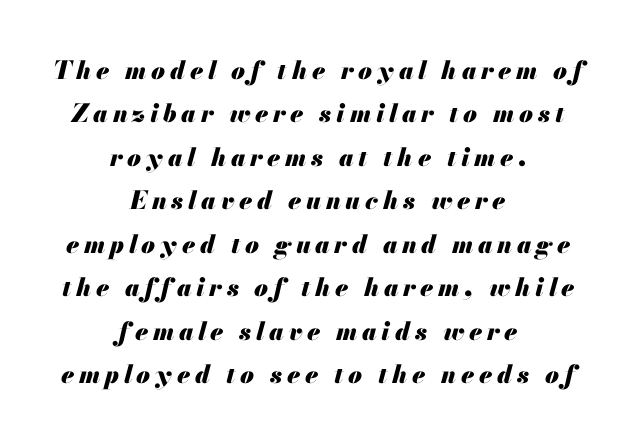
Q: Is the text bold? A: Yes.
Q: Is the text italic (slanted)? A: Yes, it leans right by about 13 degrees.
Q: Is the text underlined? A: No.
Q: How is the paragraph aligned? A: Centered.
